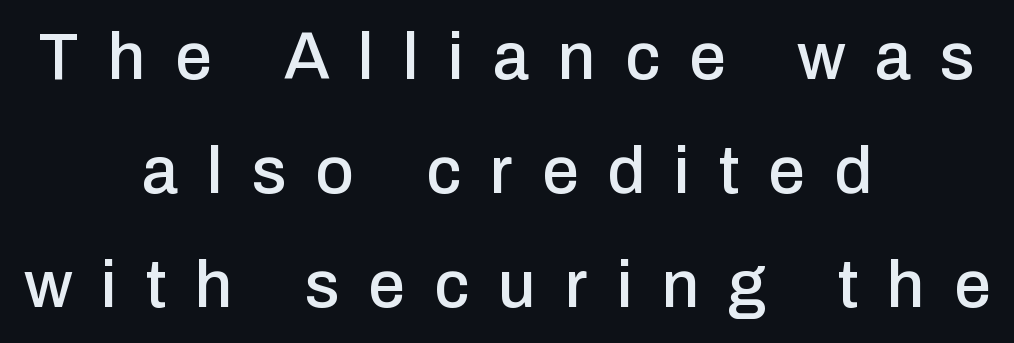
{"serif": "no", "italic": "no", "width": "normal", "stroke_contrast": "low", "x_height": "medium", "monospaced": "no", "underline": "no", "align": "center", "line_spacing_ratio": 1.73, "letter_spacing": "wide", "letter_spacing_em": 0.44, "glyph_px": 66}
